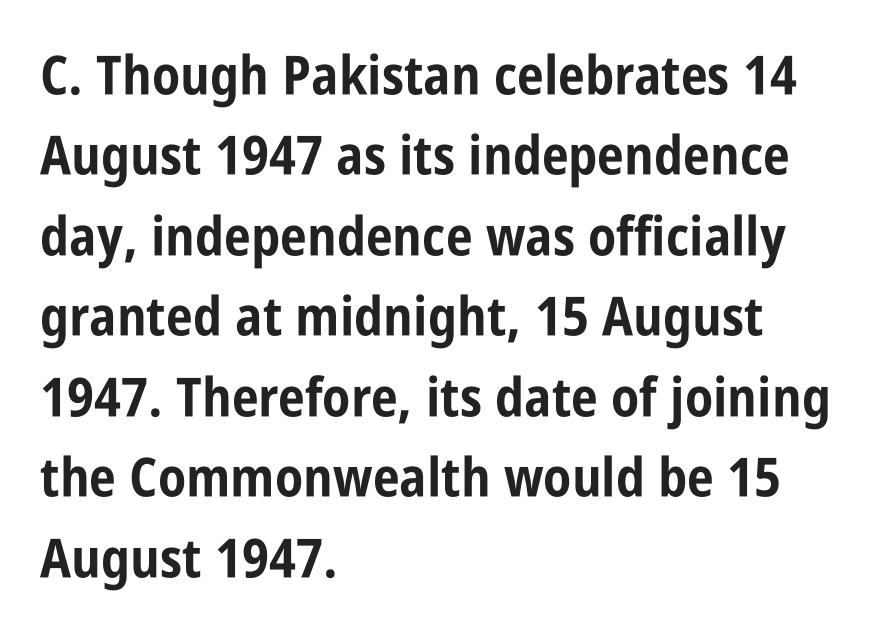
{"serif": "no", "italic": "no", "bold": "yes", "weight": "bold", "width": "condensed", "stroke_contrast": "low", "x_height": "large", "monospaced": "no", "underline": "no", "align": "left", "line_spacing": "normal", "line_spacing_ratio": 1.49, "letter_spacing": "normal", "letter_spacing_em": 0.0, "glyph_px": 54}
